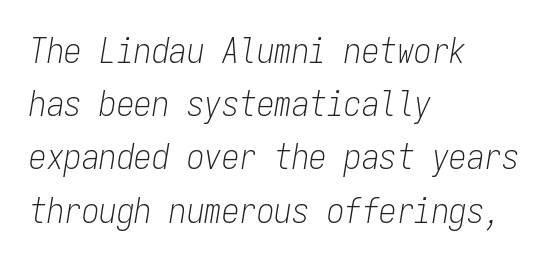
The image shows 35 px light, condensed type, italic (leaning right), monospaced; set left-aligned, normal line spacing (1.52x), normal letter spacing, not underlined; low stroke contrast and a medium x-height.
